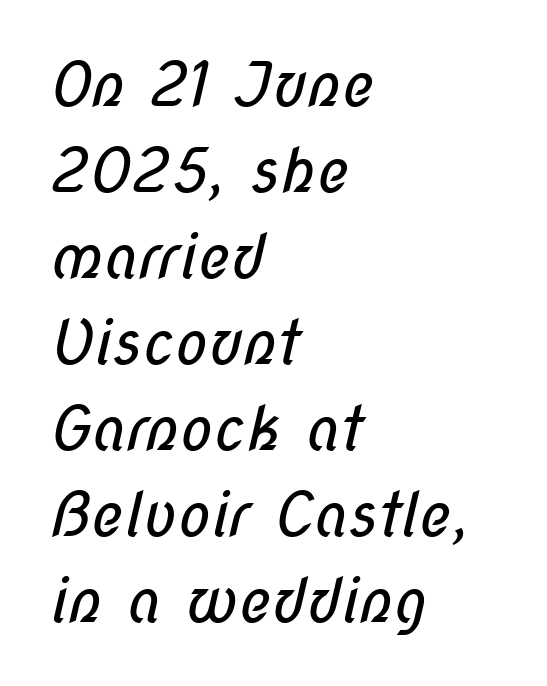
Q: Is the text bold? A: No.
Q: Is the typeface a serif or a sans-serif typeface? A: Sans-serif.
Q: Is the text underlined? A: No.
Q: How is the paragraph aligned? A: Left-aligned.
Q: Is the spacing between letters normal or unusually wide? A: Normal.
Q: Is the spacing between lines tight, normal or loose? A: Normal.
Q: Width (condensed, normal, or wide)? A: Condensed.
Q: Stroke contrast? A: Low.
Q: x-height? A: Medium.
Q: Monospaced? A: No.
